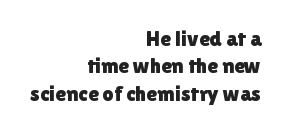
{"italic": "no", "underline": "no", "align": "right", "line_spacing_ratio": 1.24, "letter_spacing": "normal", "letter_spacing_em": 0.0, "glyph_px": 22}
